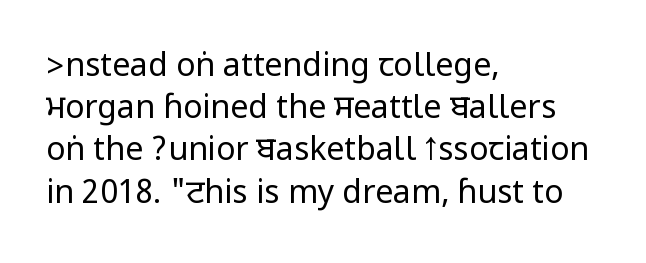
Grotesque or geometric, the face here clearly has no serifs. In terms of posture, this sample is upright. Between one letter and the next there's only the usual sliver of space. Underlining? Definitely not there. These lines sit exactly where default settings would place them. On a weight scale, this lands at 450 or below.
